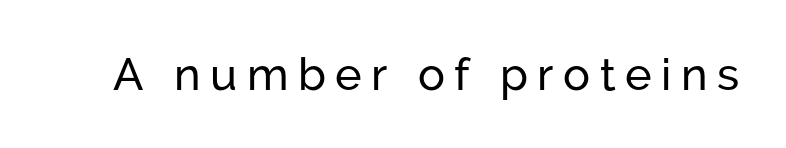
Q: Is the text italic (slanted)? A: No, it is upright.
Q: Is the typeface a serif or a sans-serif typeface? A: Sans-serif.
Q: Is the text underlined? A: No.
Q: Is the spacing between letters normal or unusually wide? A: Unusually wide.
Q: Width (condensed, normal, or wide)? A: Normal.
Q: Stroke contrast? A: Low.
Q: x-height? A: Medium.
Q: Monospaced? A: No.
